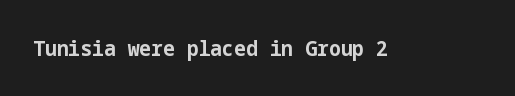
{"italic": "no", "bold": "yes", "underline": "no", "letter_spacing": "normal", "letter_spacing_em": 0.0, "glyph_px": 21}
